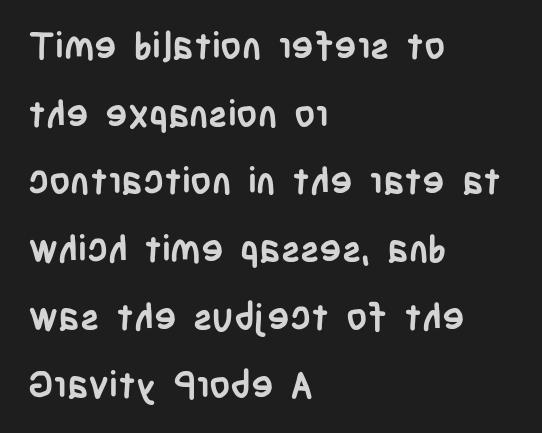
{"serif": "no", "italic": "no", "bold": "yes", "weight": "semibold", "width": "condensed", "stroke_contrast": "low", "x_height": "large", "monospaced": "no", "underline": "no", "align": "left", "line_spacing_ratio": 1.83, "letter_spacing": "normal", "letter_spacing_em": 0.0, "glyph_px": 37}
